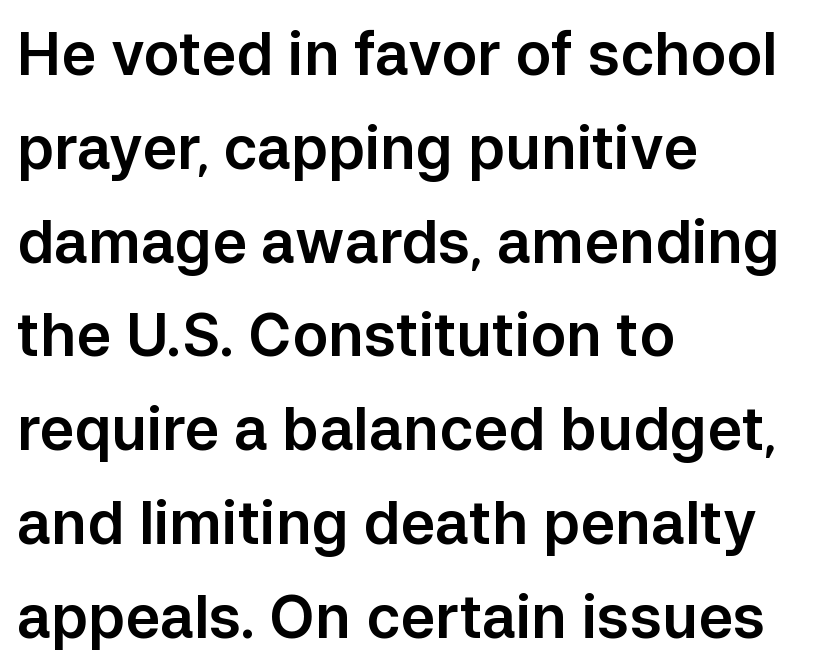
Q: Is the text italic (slanted)? A: No, it is upright.
Q: Is the typeface a serif or a sans-serif typeface? A: Sans-serif.
Q: Is the text underlined? A: No.
Q: How is the paragraph aligned? A: Left-aligned.
Q: Is the spacing between letters normal or unusually wide? A: Normal.
Q: Is the spacing between lines tight, normal or loose? A: Normal.
Q: Width (condensed, normal, or wide)? A: Normal.
Q: Stroke contrast? A: Low.
Q: x-height? A: Medium.
Q: Monospaced? A: No.
